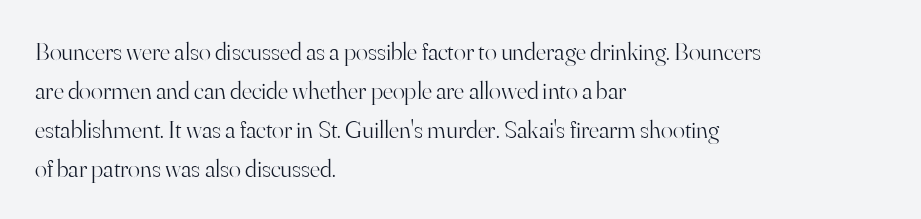
The image shows 25 px text type, upright; set left-aligned, normal line spacing (1.56x), normal letter spacing, not underlined.
